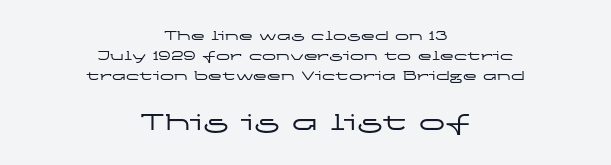
The axis of the letterforms is exactly vertical. Plain, unruled lines of type. Glyph-to-glyph distance matches everyday printed text. In CSS terms this would be text-align: center.
